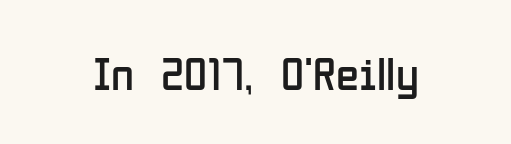
The image shows 47 px regular-weight, condensed sans-serif type, upright; set normal letter spacing, not underlined; low stroke contrast and a medium x-height.
